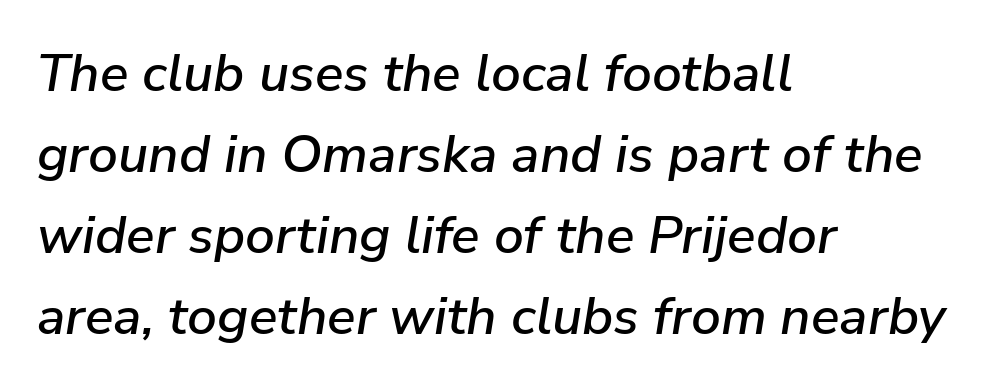
The image shows 53 px text type, italic (leaning right); set left-aligned, normal line spacing (1.53x), normal letter spacing, not underlined; low stroke contrast and a medium x-height.
